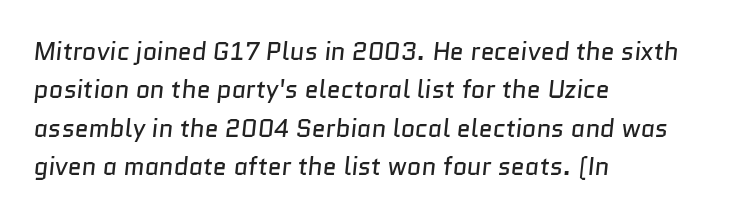
The space beneath each line is pristine and unruled. Layout note: lines flush left. This is not heavy type; no bold has been used. Reading down the column, the eye jumps a familiar distance to each next line.
